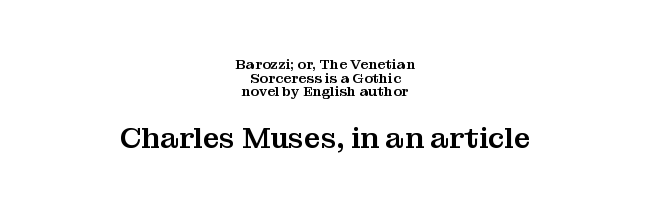
Q: Is the text italic (slanted)? A: No, it is upright.
Q: Is the typeface a serif or a sans-serif typeface? A: Serif.
Q: Is the text underlined? A: No.
Q: How is the paragraph aligned? A: Centered.
Q: Is the spacing between letters normal or unusually wide? A: Normal.
Q: Is the spacing between lines tight, normal or loose? A: Tight.
Q: Which block of text is set in a larger size, the first (top) or the second (bottom)? A: The second (bottom) one.
Q: Width (condensed, normal, or wide)? A: Normal.
Q: Stroke contrast? A: Medium.
Q: x-height? A: Medium.
Q: Monospaced? A: No.
